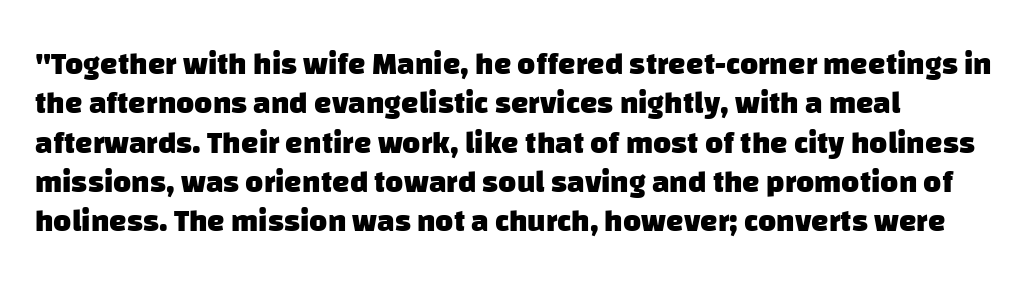
{"serif": "no", "bold": "yes", "weight": "heavy", "width": "normal", "stroke_contrast": "low", "x_height": "large", "monospaced": "no", "underline": "no", "align": "left", "line_spacing": "normal", "line_spacing_ratio": 1.27, "letter_spacing": "normal", "letter_spacing_em": 0.0, "glyph_px": 31}
